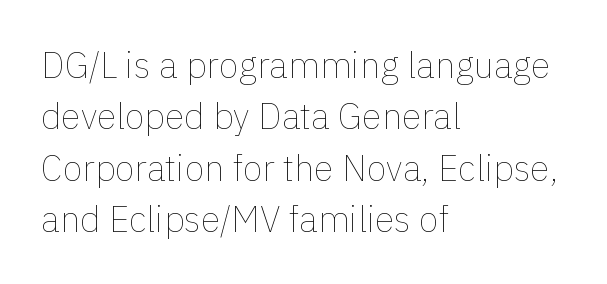
{"italic": "no", "bold": "no", "weight": "thin", "width": "normal", "x_height": "medium", "monospaced": "no", "underline": "no", "align": "left", "line_spacing": "normal", "line_spacing_ratio": 1.43, "letter_spacing": "normal", "letter_spacing_em": 0.0, "glyph_px": 36}
